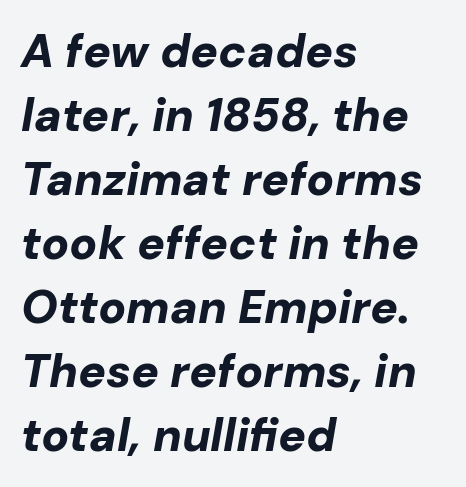
A full-strength bold gives these letters their thick strokes. The text block is weighted toward the left margin, trailing off unevenly rightward. A typesetter would call this proportional, since set widths differ per character. The space beneath each line is pristine and unruled. The letters are slanted; this is an italic face.
